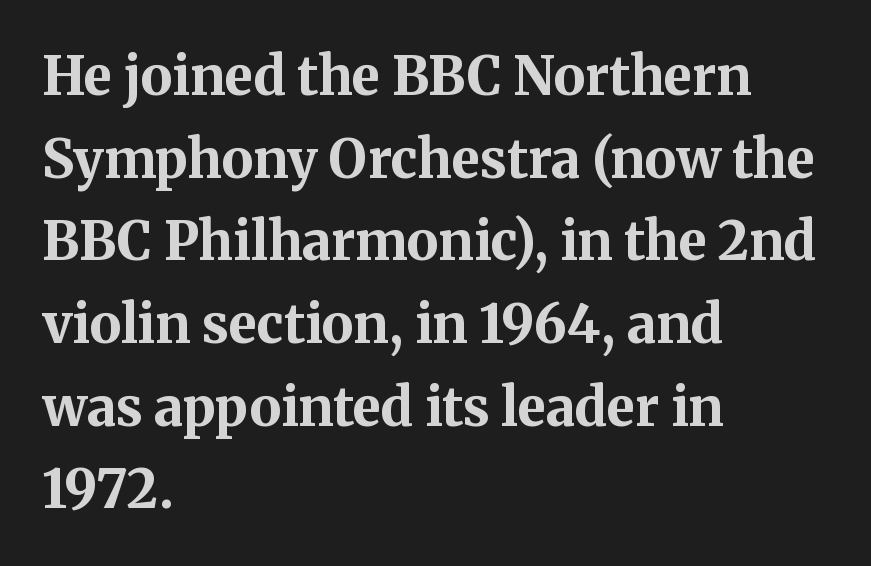
{"serif": "yes", "italic": "no", "bold": "yes", "weight": "bold", "width": "normal", "stroke_contrast": "medium", "x_height": "medium", "monospaced": "no", "underline": "no", "align": "left", "line_spacing": "normal", "line_spacing_ratio": 1.56, "letter_spacing": "normal", "letter_spacing_em": 0.0, "glyph_px": 53}
